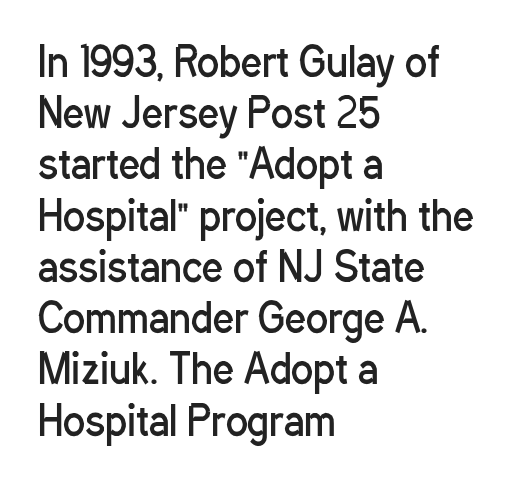
Q: Is the text bold? A: No.
Q: Is the text italic (slanted)? A: No, it is upright.
Q: Is the typeface a serif or a sans-serif typeface? A: Sans-serif.
Q: Is the text underlined? A: No.
Q: How is the paragraph aligned? A: Left-aligned.
Q: Is the spacing between letters normal or unusually wide? A: Normal.
Q: Is the spacing between lines tight, normal or loose? A: Normal.
Q: Width (condensed, normal, or wide)? A: Condensed.
Q: Stroke contrast? A: Low.
Q: x-height? A: Medium.
Q: Monospaced? A: No.
